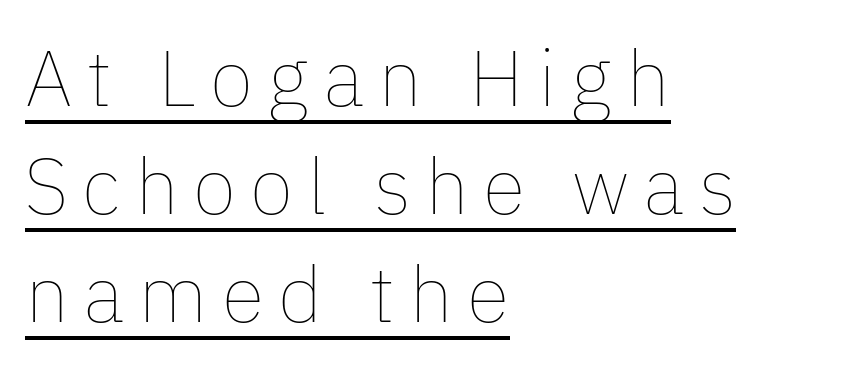
Q: Is the text bold? A: No.
Q: Is the text italic (slanted)? A: No, it is upright.
Q: Is the text underlined? A: Yes.
Q: How is the paragraph aligned? A: Left-aligned.
Q: Is the spacing between lines tight, normal or loose? A: Normal.
Q: Width (condensed, normal, or wide)? A: Normal.
Q: Stroke contrast? A: Low.
Q: x-height? A: Medium.
Q: Monospaced? A: No.
